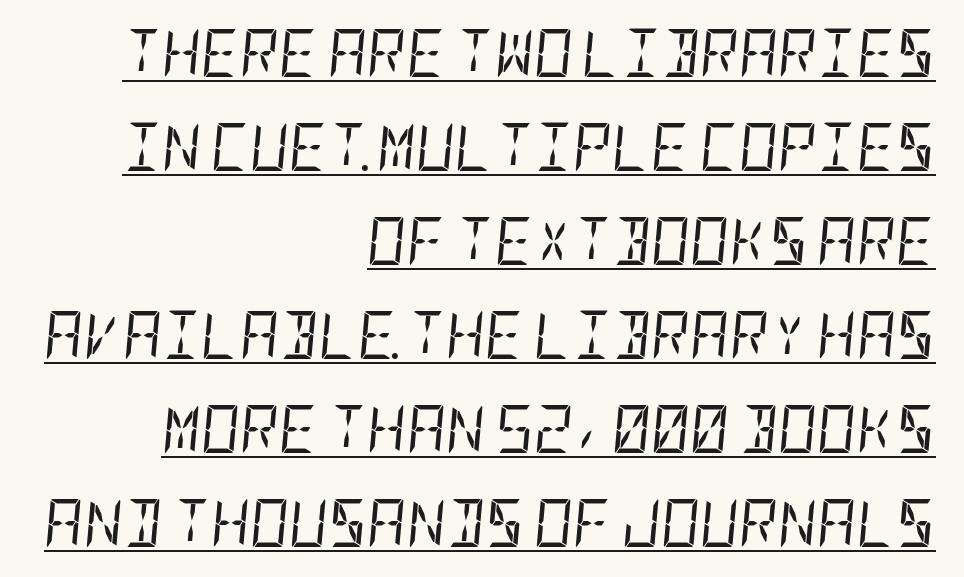
{"italic": "yes", "lean": "right", "slant_degrees": 5, "bold": "no", "weight": "regular", "width": "condensed", "stroke_contrast": "low", "x_height": "large", "underline": "yes", "align": "right", "line_spacing": "loose", "line_spacing_ratio": 1.96, "letter_spacing": "normal", "letter_spacing_em": 0.0, "glyph_px": 48}
